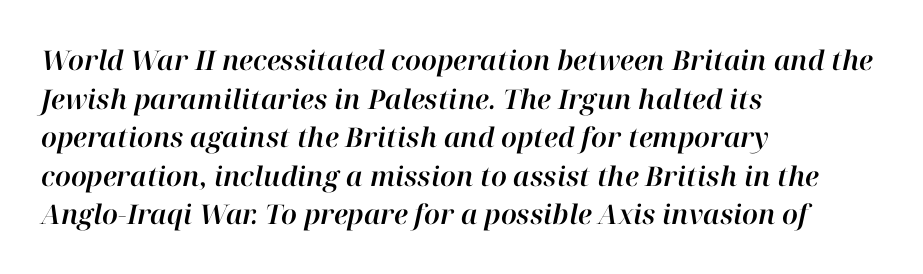
Q: Is the text italic (slanted)? A: Yes, it leans right by about 12 degrees.
Q: Is the text underlined? A: No.
Q: How is the paragraph aligned? A: Left-aligned.
Q: Is the spacing between letters normal or unusually wide? A: Normal.
Q: Is the spacing between lines tight, normal or loose? A: Normal.
